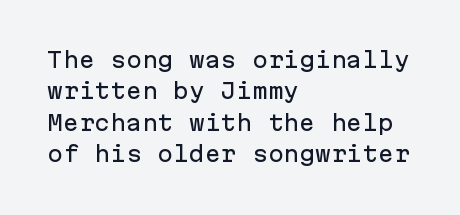
Unmarked baselines from the first word to the last. Every character sits straight up, as roman type does. The lines in this sample share a left origin and differ only in where they stop. Summary of vertical rhythm: regular, with standard interline spacing. Inter-character spacing is left at the font's built-in metrics.
